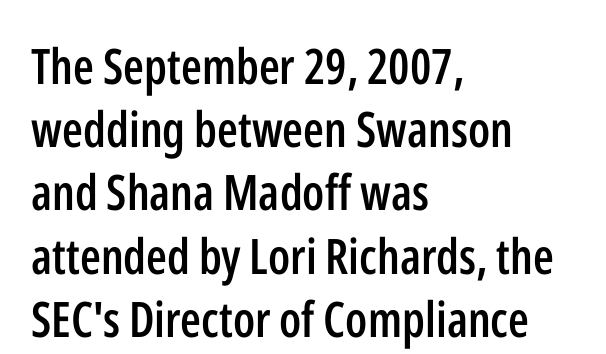
Q: Is the text bold? A: Semi-bold.
Q: Is the text italic (slanted)? A: No, it is upright.
Q: Is the typeface a serif or a sans-serif typeface? A: Sans-serif.
Q: Is the text underlined? A: No.
Q: How is the paragraph aligned? A: Left-aligned.
Q: Is the spacing between letters normal or unusually wide? A: Normal.
Q: Is the spacing between lines tight, normal or loose? A: Normal.
Q: Width (condensed, normal, or wide)? A: Condensed.
Q: Stroke contrast? A: Low.
Q: x-height? A: Medium.
Q: Monospaced? A: No.
